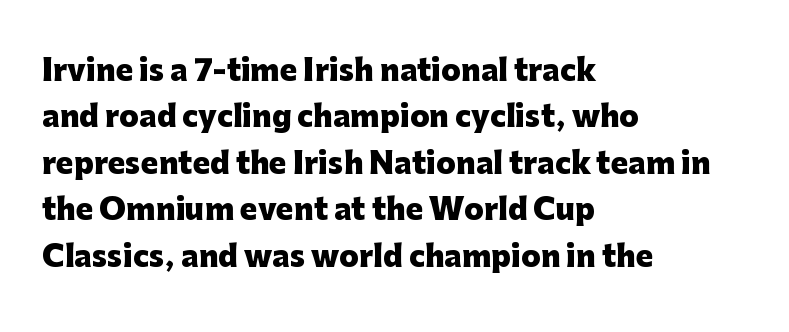
The image shows 29 px heavy sans-serif type, upright; set left-aligned, normal line spacing (1.6x), normal letter spacing, not underlined; low stroke contrast and a medium x-height.
